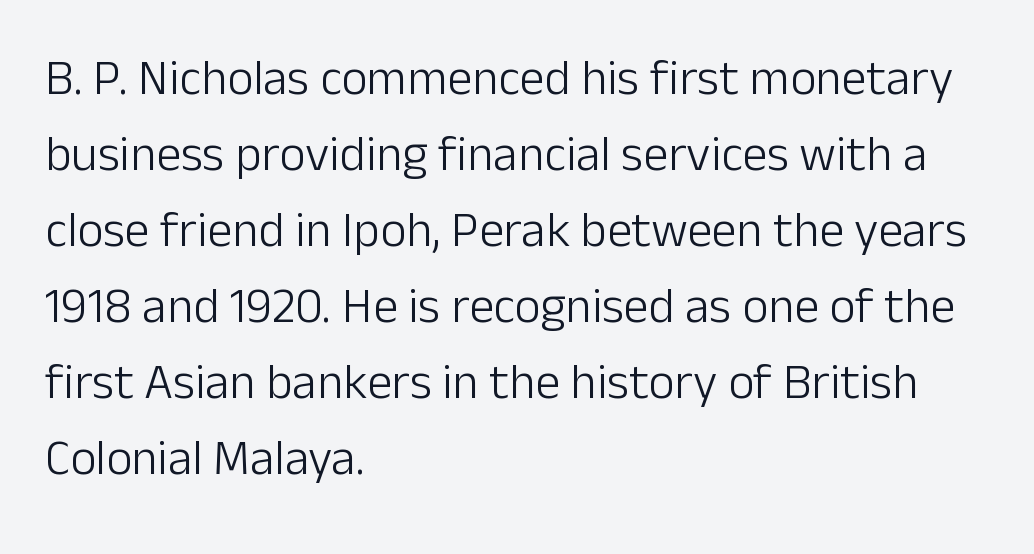
{"serif": "no", "italic": "no", "bold": "no", "weight": "light", "width": "normal", "stroke_contrast": "low", "x_height": "medium", "monospaced": "no", "underline": "no", "align": "left", "line_spacing": "normal", "line_spacing_ratio": 1.52, "letter_spacing": "normal", "letter_spacing_em": 0.0, "glyph_px": 50}
